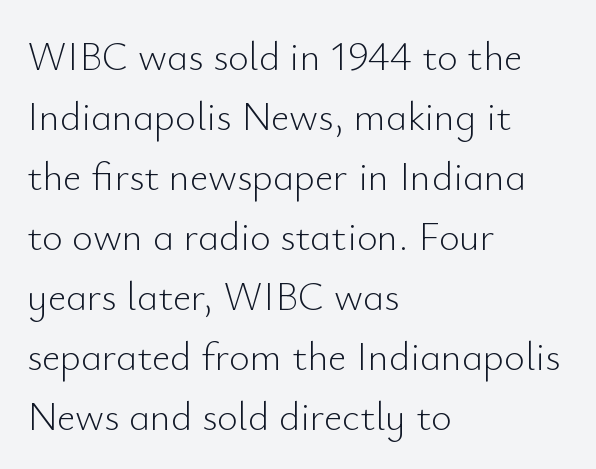
The image shows 40 px light sans-serif type, upright; set left-aligned, normal line spacing (1.5x), normal letter spacing, not underlined; low stroke contrast and a small x-height.
